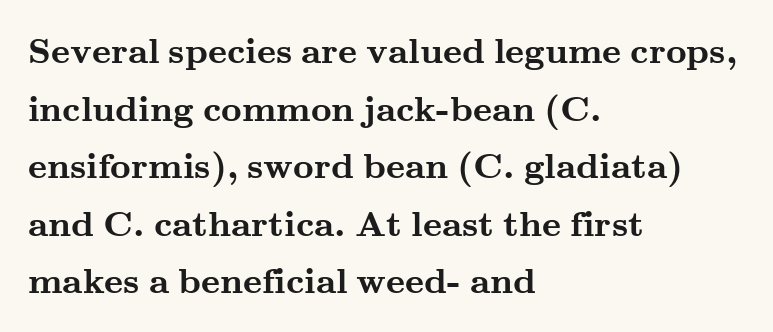
{"serif": "yes", "italic": "no", "bold": "yes", "weight": "semibold", "width": "wide", "stroke_contrast": "medium", "x_height": "small", "monospaced": "no", "underline": "no", "align": "left", "line_spacing": "normal", "line_spacing_ratio": 1.6, "letter_spacing": "normal", "letter_spacing_em": 0.0, "glyph_px": 36}
